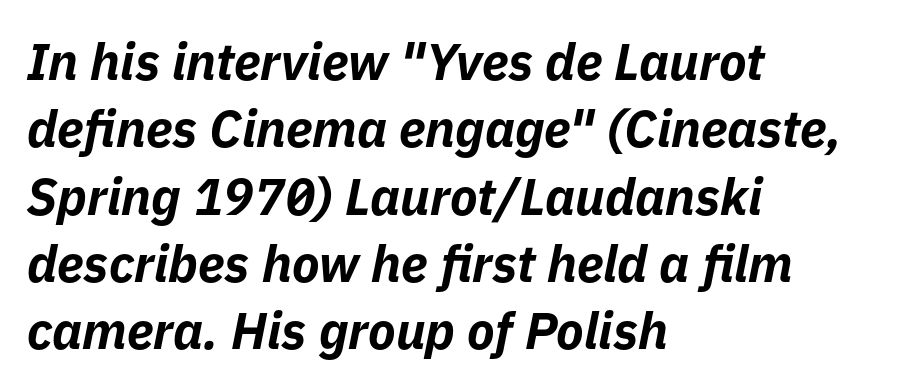
{"italic": "yes", "lean": "right", "slant_degrees": 11, "bold": "yes", "weight": "bold", "width": "normal", "stroke_contrast": "low", "x_height": "medium", "monospaced": "no", "underline": "no", "align": "left", "line_spacing": "normal", "line_spacing_ratio": 1.32, "letter_spacing": "normal", "letter_spacing_em": 0.0, "glyph_px": 51}
